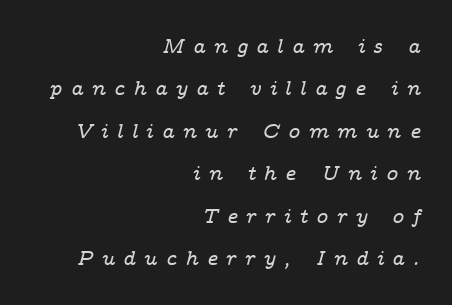
{"italic": "yes", "lean": "right", "slant_degrees": 14, "underline": "no", "align": "right", "line_spacing": "loose", "line_spacing_ratio": 2.12, "letter_spacing": "wide", "letter_spacing_em": 0.41, "glyph_px": 20}
